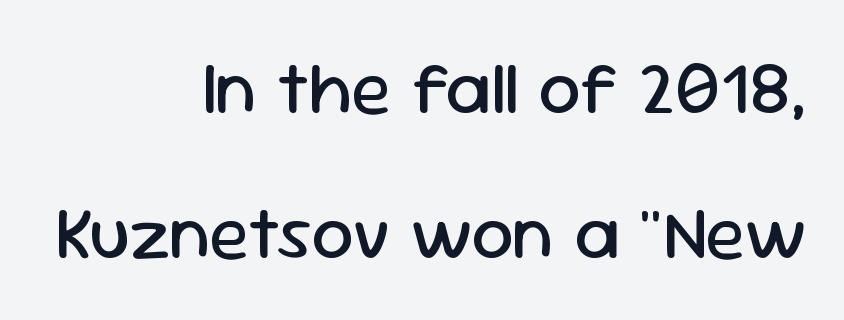
No word sits above an underline. The setting favours the right margin, as signatures and pull-quotes sometimes do. These lines are rendered in a variable-pitch font. Each word holds together tightly as a unit, with standard inter-letter gaps. Each new line begins a long way beneath the previous one.
